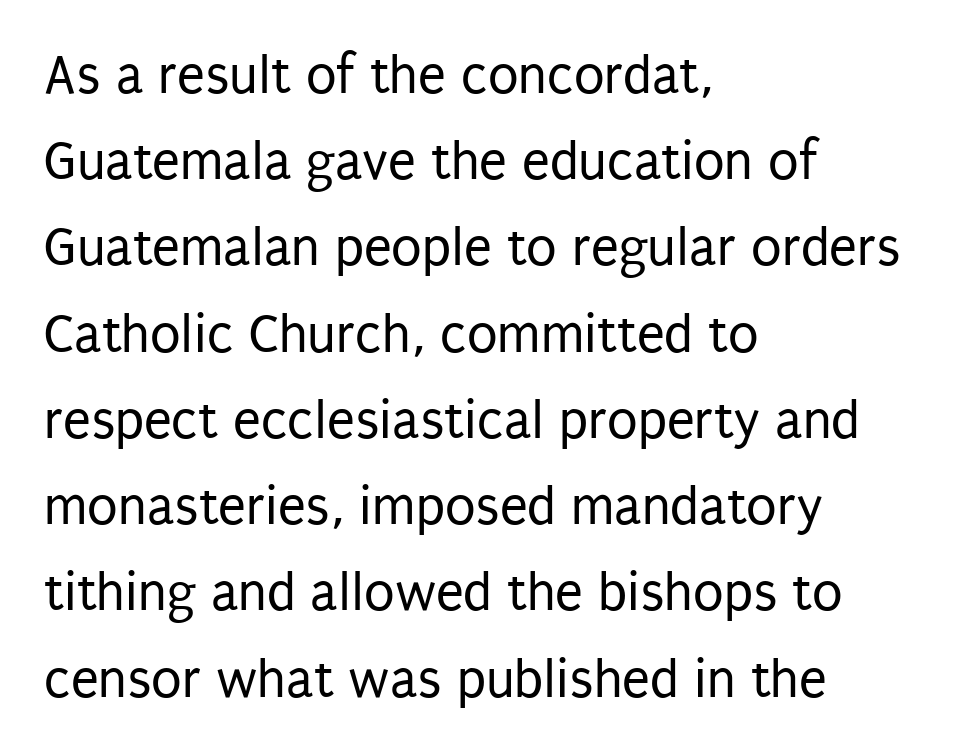
{"serif": "no", "italic": "no", "bold": "no", "weight": "regular", "width": "condensed", "stroke_contrast": "low", "x_height": "large", "monospaced": "no", "underline": "no", "align": "left", "line_spacing": "normal", "line_spacing_ratio": 1.54, "letter_spacing": "normal", "letter_spacing_em": 0.0, "glyph_px": 56}
